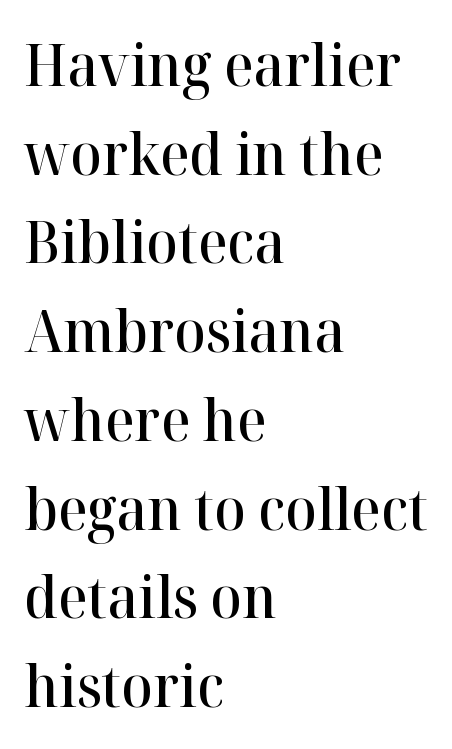
The image shows 58 px semibold serif type, upright; set left-aligned, normal line spacing (1.53x), normal letter spacing, not underlined; high stroke contrast and a medium x-height.
